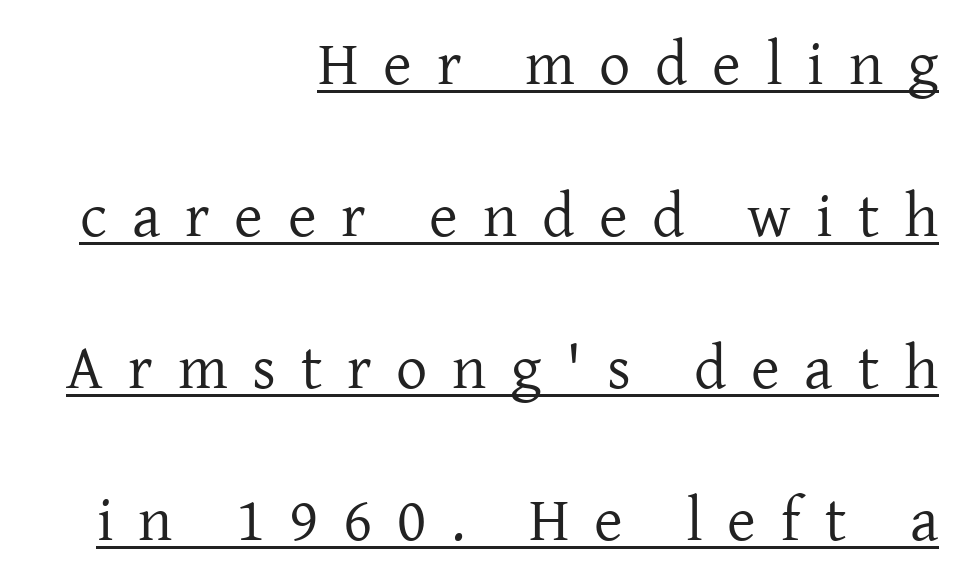
Words appear elongated and porous because spacing is wide. Is this a sans? No — the strokes have serifs. The paragraph shown leans on its right margin. Reading down the column, the eye jumps a long way to each next line. Does the lettering tilt? It doesn't — this is upright. Compared with a typical body face, this is equally light or lighter still.
